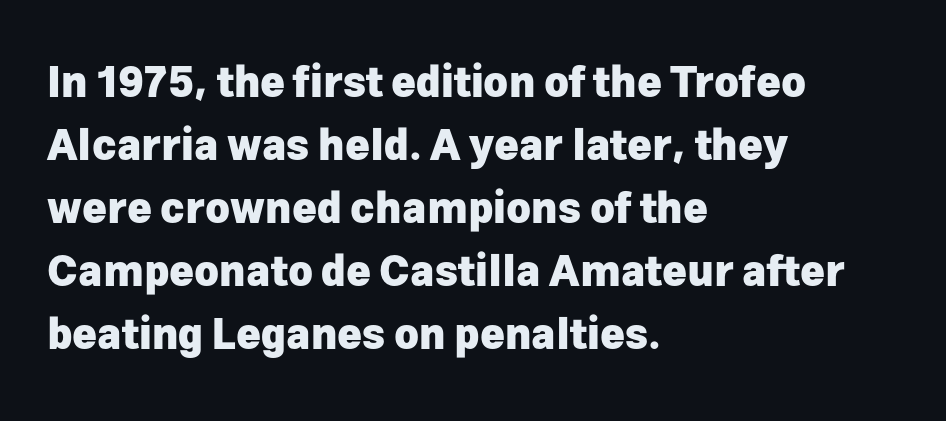
The image shows 42 px heavy sans-serif type, upright; set left-aligned, normal line spacing (1.5x), normal letter spacing, not underlined; low stroke contrast and a medium x-height.
